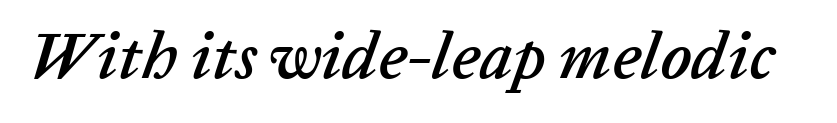
The image shows 66 px text type, italic (leaning right); set normal letter spacing, not underlined; low stroke contrast and a medium x-height.
